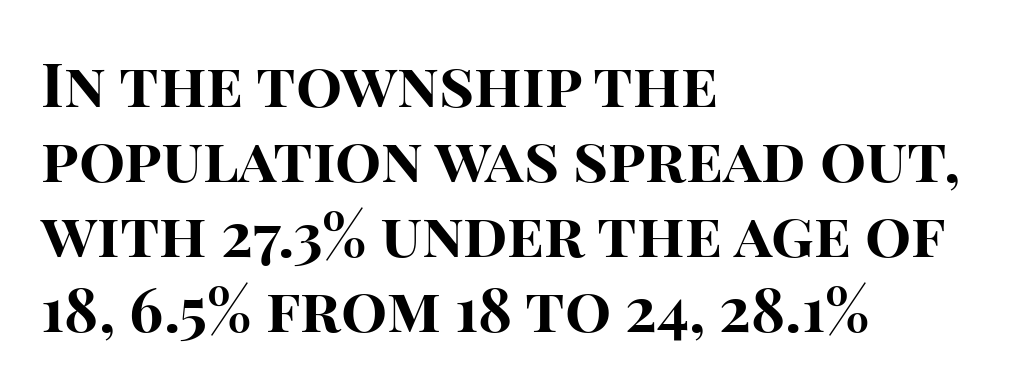
Q: Is the text bold? A: Yes.
Q: Is the text italic (slanted)? A: No, it is upright.
Q: Is the typeface a serif or a sans-serif typeface? A: Sans-serif.
Q: Is the text underlined? A: No.
Q: How is the paragraph aligned? A: Left-aligned.
Q: Is the spacing between letters normal or unusually wide? A: Normal.
Q: Width (condensed, normal, or wide)? A: Normal.
Q: Stroke contrast? A: High.
Q: x-height? A: Large.
Q: Monospaced? A: No.
